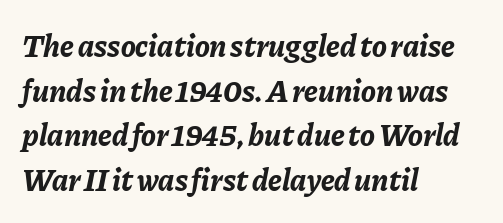
The image shows 31 px bold type, italic (leaning right); set left-aligned, normal line spacing (1.44x), normal letter spacing, not underlined; low stroke contrast and a medium x-height.
